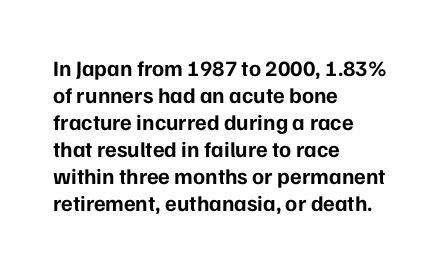
The image shows 22 px bold type, upright; set left-aligned, line spacing 1.23x, normal letter spacing, not underlined.
